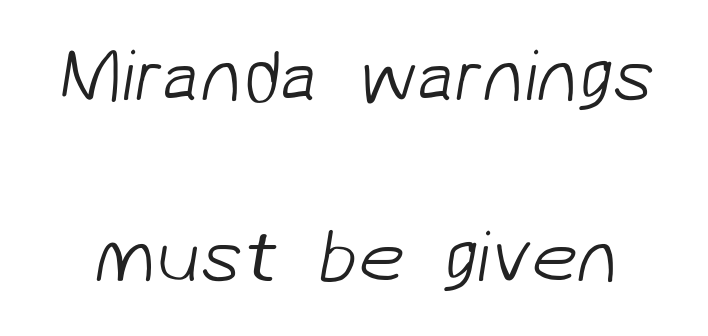
The image shows 74 px light sans-serif type; set loose line spacing (2.44x), normal letter spacing, not underlined; low stroke contrast and a medium x-height.
